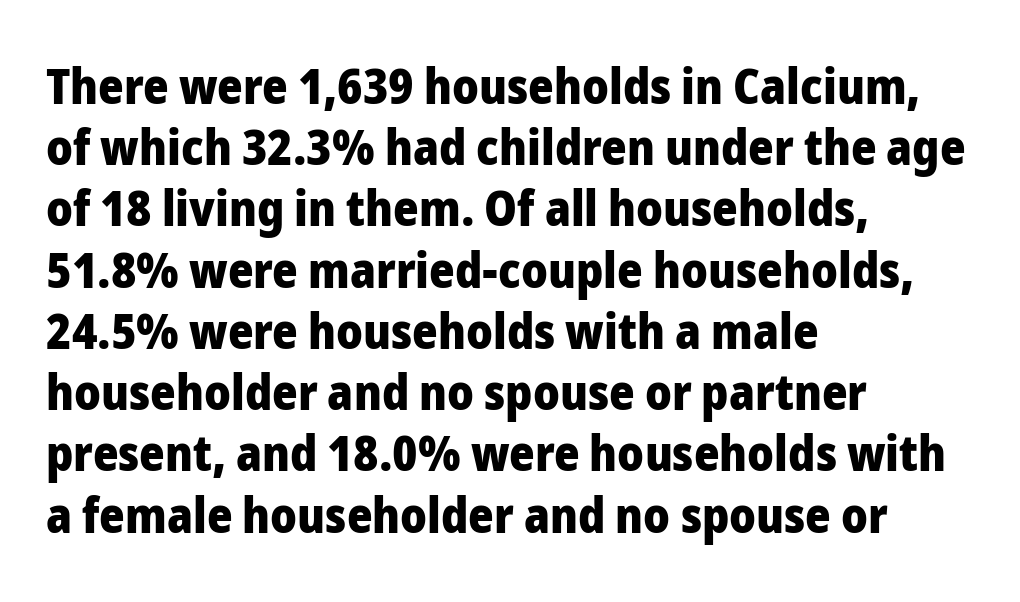
{"serif": "no", "italic": "no", "bold": "yes", "weight": "heavy", "width": "normal", "stroke_contrast": "low", "x_height": "medium", "monospaced": "no", "underline": "no", "align": "left", "line_spacing": "normal", "line_spacing_ratio": 1.25, "letter_spacing": "normal", "letter_spacing_em": 0.0, "glyph_px": 49}
